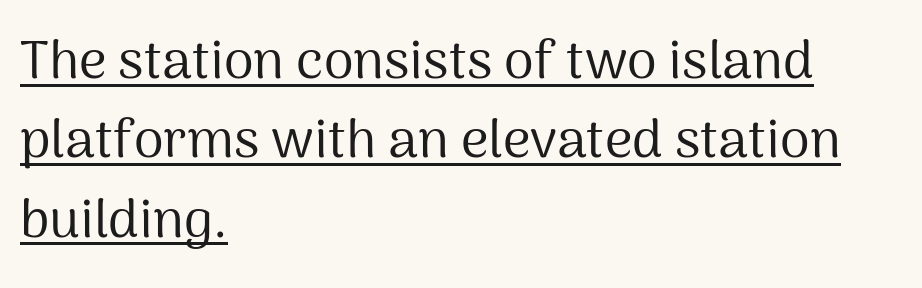
{"serif": "no", "italic": "no", "bold": "no", "weight": "regular", "width": "normal", "stroke_contrast": "medium", "x_height": "medium", "monospaced": "no", "underline": "yes", "align": "left", "line_spacing": "normal", "line_spacing_ratio": 1.47, "letter_spacing": "normal", "letter_spacing_em": 0.0, "glyph_px": 54}
